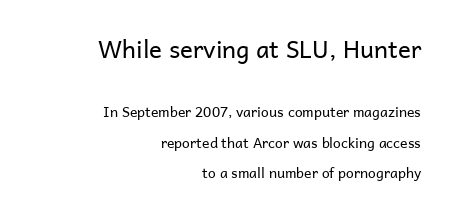
{"italic": "no", "bold": "no", "underline": "no", "align": "right", "line_spacing": "loose", "line_spacing_ratio": 2.17, "letter_spacing": "normal", "letter_spacing_em": 0.0, "larger_block": "first", "size_ratio": 1.71, "glyph_px": 24}
